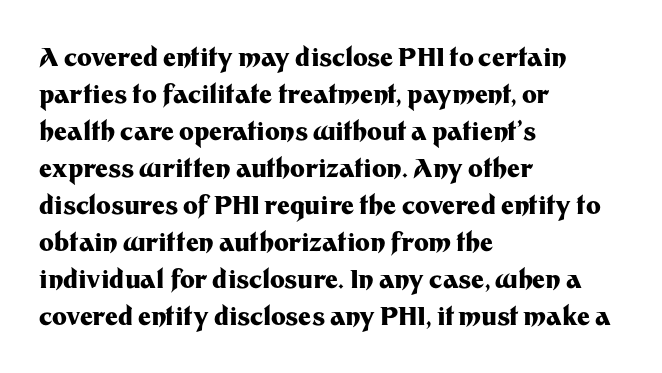
Q: Is the text bold? A: Yes.
Q: Is the text italic (slanted)? A: No, it is upright.
Q: Is the text underlined? A: No.
Q: How is the paragraph aligned? A: Left-aligned.
Q: Is the spacing between letters normal or unusually wide? A: Normal.
Q: Is the spacing between lines tight, normal or loose? A: Normal.
